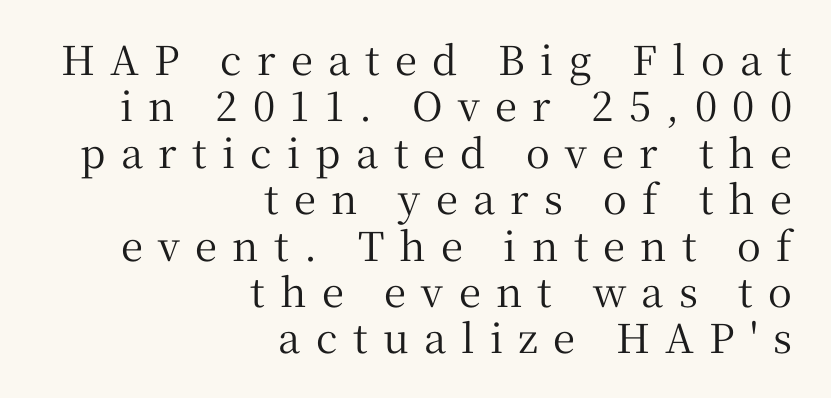
The font family rendered here belongs to the serif group. Descender tails drop into unmarked territory. If you drew a line through each stem, it would be perfectly vertical. Caption: multi-line text, flush right, ragged left. Words appear elongated and porous because spacing is wide.
